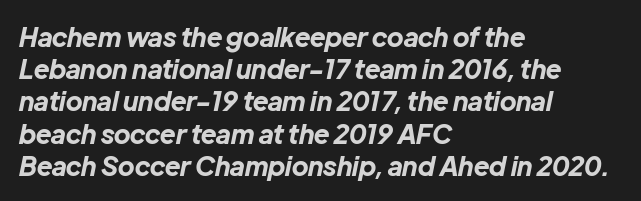
Does the weight exceed regular? Yes, all the way to bold. Underlining? Definitely not there. Left-aligned paragraph, ragged on the right. Does extra space separate the letters? No, they use regular spacing. An italicized treatment has been applied to the whole sample.
